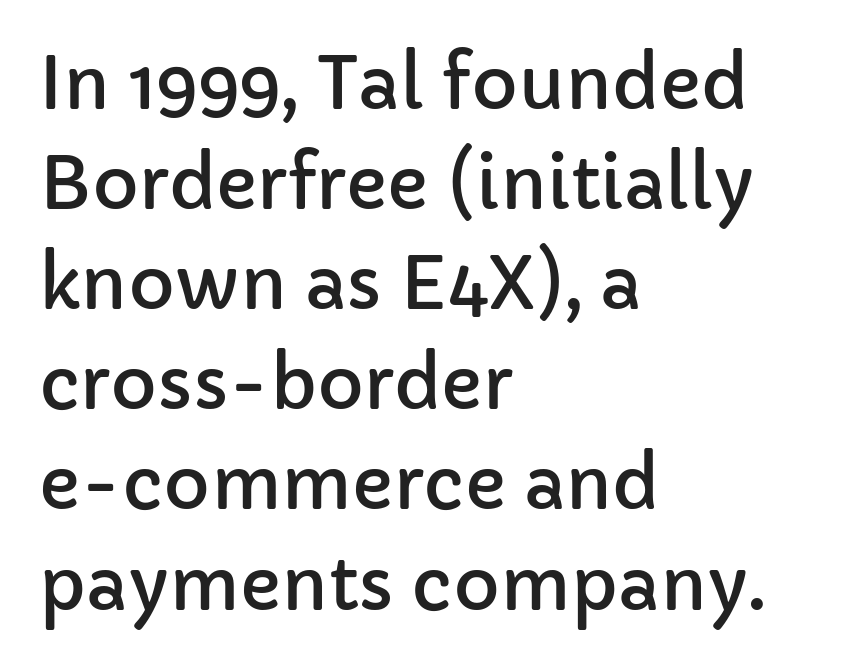
{"serif": "no", "italic": "no", "width": "normal", "stroke_contrast": "low", "x_height": "medium", "monospaced": "no", "underline": "no", "align": "left", "line_spacing": "normal", "line_spacing_ratio": 1.41, "letter_spacing": "normal", "letter_spacing_em": 0.0, "glyph_px": 71}
